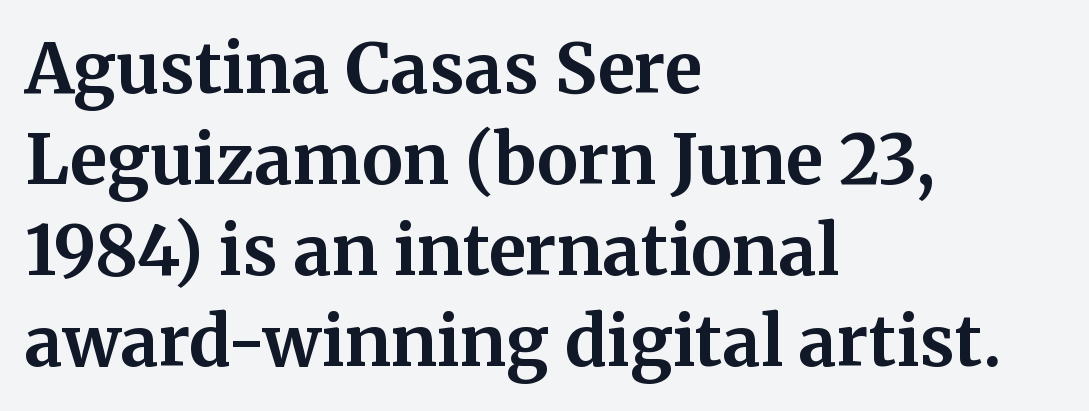
A typesetter would call this proportional, since set widths differ per character. These words are printed bold, with thick strokes throughout. Whoever set this chose a conventional vertical rhythm. The text block is weighted toward the left margin, trailing off unevenly rightward.
